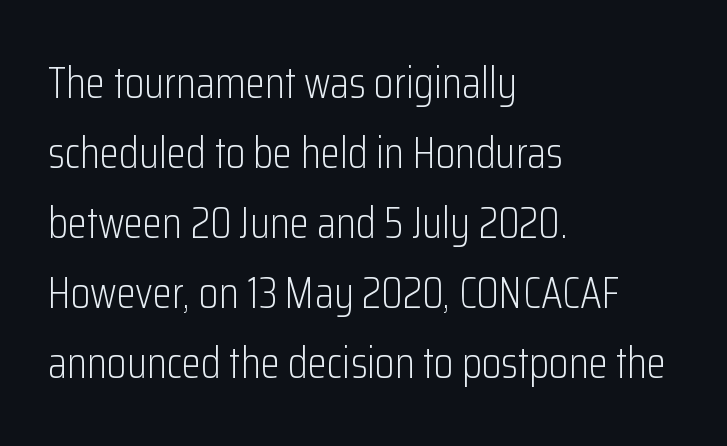
Q: Is the text bold? A: No.
Q: Is the text italic (slanted)? A: No, it is upright.
Q: Is the typeface a serif or a sans-serif typeface? A: Sans-serif.
Q: Is the text underlined? A: No.
Q: How is the paragraph aligned? A: Left-aligned.
Q: Is the spacing between letters normal or unusually wide? A: Normal.
Q: Is the spacing between lines tight, normal or loose? A: Normal.
Q: Width (condensed, normal, or wide)? A: Condensed.
Q: Stroke contrast? A: Low.
Q: x-height? A: Medium.
Q: Monospaced? A: No.
